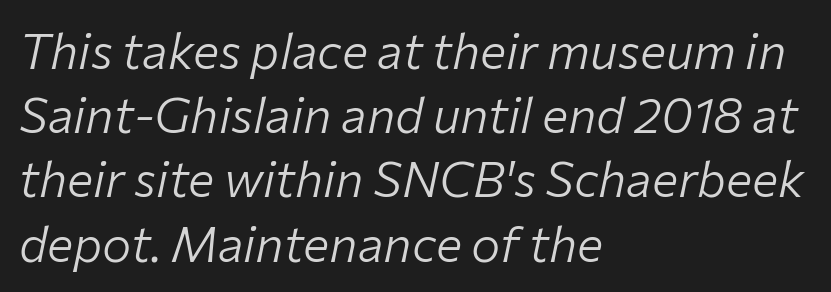
The image shows 49 px light type, italic (leaning right); set left-aligned, normal line spacing (1.31x), normal letter spacing, not underlined; low stroke contrast and a medium x-height.
